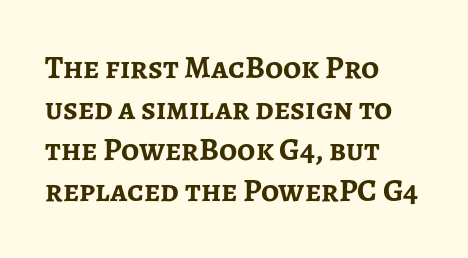
Q: Is the text bold? A: Yes.
Q: Is the text italic (slanted)? A: No, it is upright.
Q: Is the typeface a serif or a sans-serif typeface? A: Sans-serif.
Q: Is the text underlined? A: No.
Q: How is the paragraph aligned? A: Left-aligned.
Q: Is the spacing between letters normal or unusually wide? A: Normal.
Q: Is the spacing between lines tight, normal or loose? A: Normal.
Q: Width (condensed, normal, or wide)? A: Normal.
Q: Stroke contrast? A: Low.
Q: x-height? A: Medium.
Q: Monospaced? A: No.
